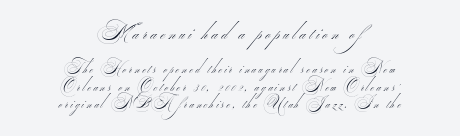
The letters look calm and open, with moderate or lighter stems. No word sits above an underline. The emphasis by scale lands on block number one, above. This sample is center-justified, so both line endings float freely. Is there much room between lines? A standard amount, neither cramped nor airy. A typesetter would call this heavily tracked-out type.
